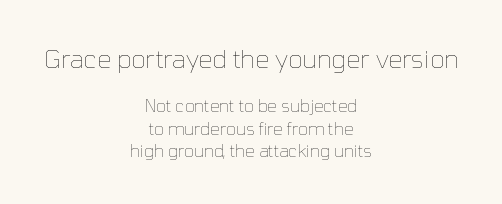
The rows are spaced the way most documents space them. A bare baseline throughout the passage. In CSS terms this would be text-align: center. Is there any slant? The stems are plumb. The passage shown is not bold in any degree.
